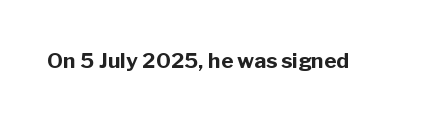
The letterforms sit shoulder to shoulder at normal distance. These lines were composed using upright roman letters. Check the space under the baseline: it is left empty. The sample has been set heavy, in full bold.
